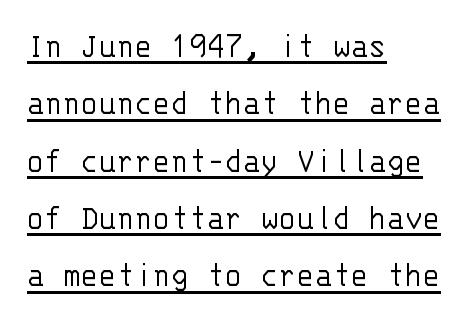
{"serif": "no", "italic": "no", "bold": "no", "weight": "light", "width": "normal", "stroke_contrast": "low", "x_height": "large", "monospaced": "yes", "underline": "yes", "align": "left", "line_spacing": "normal", "line_spacing_ratio": 1.55, "letter_spacing": "normal", "letter_spacing_em": 0.0, "glyph_px": 37}
